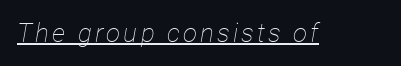
Yep, that's italic — everything's leaning. Weight: not bold — regular or lighter. In designer terms, the underline attribute is active on this setting.
